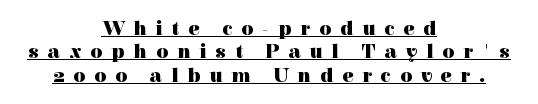
The glyphs are accompanied by a horizontal stroke just below them. Honestly, the letter spacing is so wide it's the main thing you notice. The strokes are fattened all the way to bold. Italic: no, the glyphs are upright roman.
